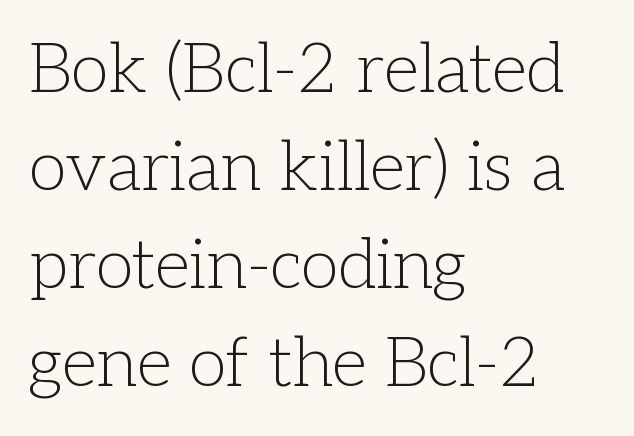
Q: Is the text bold? A: No.
Q: Is the text italic (slanted)? A: No, it is upright.
Q: Is the typeface a serif or a sans-serif typeface? A: Serif.
Q: Is the text underlined? A: No.
Q: How is the paragraph aligned? A: Left-aligned.
Q: Is the spacing between letters normal or unusually wide? A: Normal.
Q: Is the spacing between lines tight, normal or loose? A: Normal.
Q: Width (condensed, normal, or wide)? A: Normal.
Q: Stroke contrast? A: Low.
Q: x-height? A: Medium.
Q: Monospaced? A: No.
